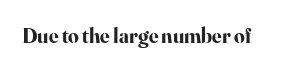
The letterforms sit shoulder to shoulder at normal distance. These lines were composed using upright roman letters. Check the space under the baseline: it is left empty. The sample has been set heavy, in full bold.
